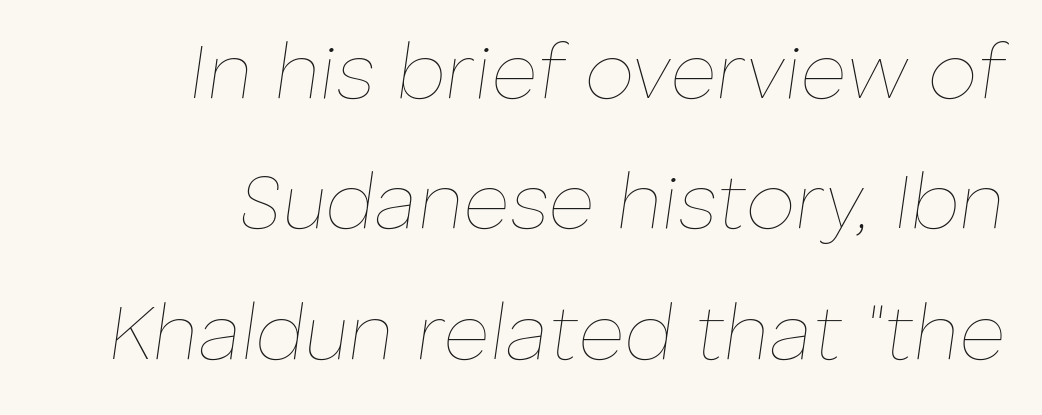
The strokes carry an ordinary text weight at most. The line-height multiplier appears to be the usual default. Observe the lean: these are italic letterforms. Descender tails drop into unmarked territory.
